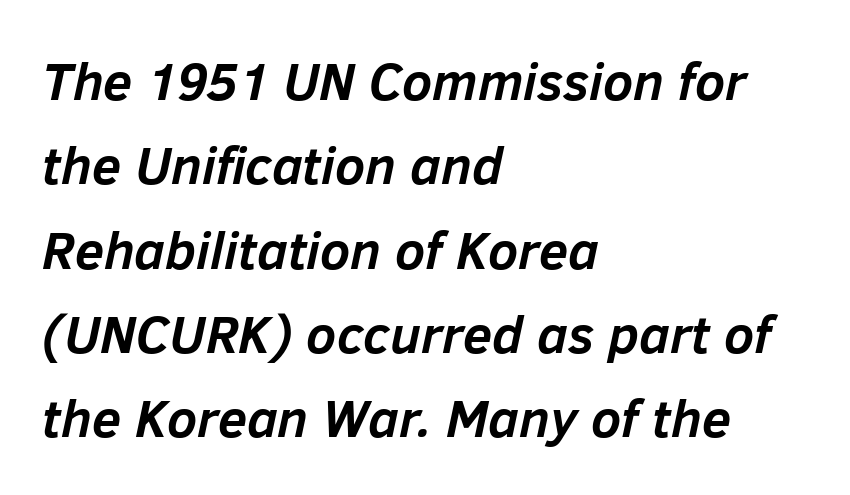
{"italic": "yes", "lean": "right", "slant_degrees": 12, "bold": "yes", "weight": "semibold", "width": "normal", "stroke_contrast": "low", "x_height": "medium", "monospaced": "no", "underline": "no", "align": "left", "line_spacing": "normal", "line_spacing_ratio": 1.59, "letter_spacing": "normal", "letter_spacing_em": 0.0, "glyph_px": 53}
